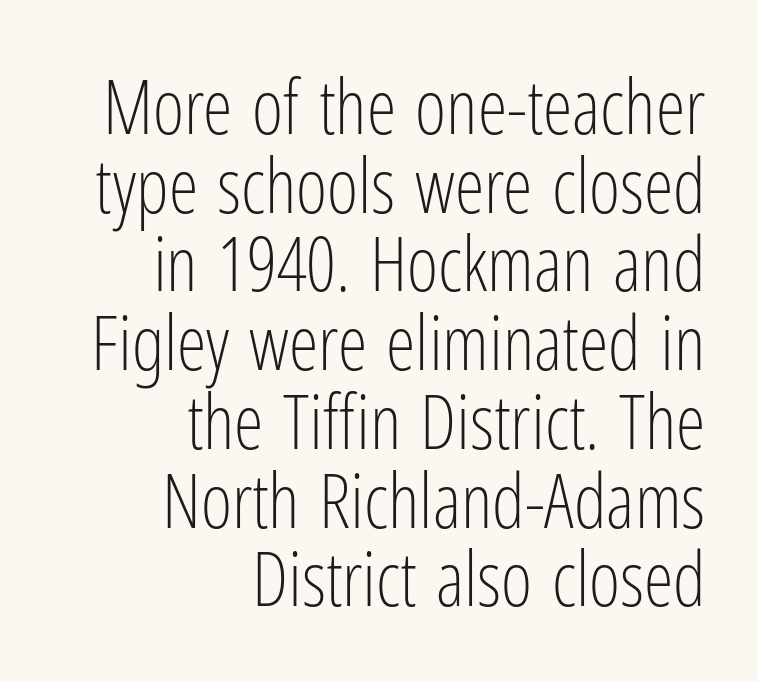
The image shows 75 px light, condensed sans-serif type, upright; set right-aligned, tight line spacing (1.05x), normal letter spacing, not underlined; low stroke contrast and a medium x-height.
